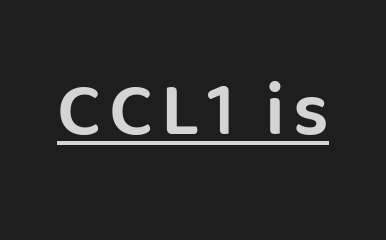
The image shows 76 px sans-serif type, upright; set underlined; low stroke contrast and a large x-height.
